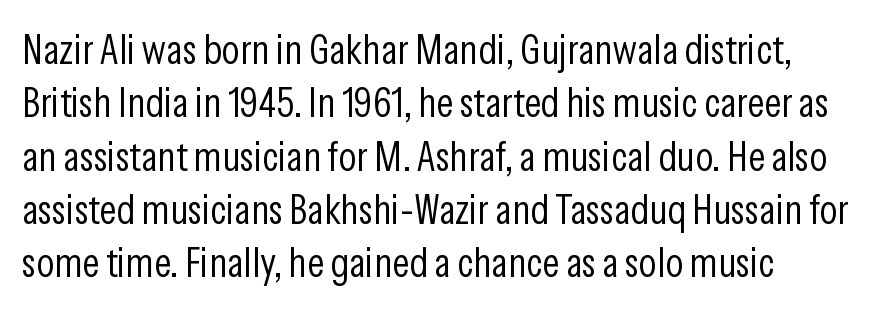
{"serif": "no", "italic": "no", "bold": "no", "weight": "light", "width": "condensed", "stroke_contrast": "low", "x_height": "medium", "monospaced": "no", "underline": "no", "line_spacing": "normal", "line_spacing_ratio": 1.27, "letter_spacing": "normal", "letter_spacing_em": 0.0, "glyph_px": 42}
